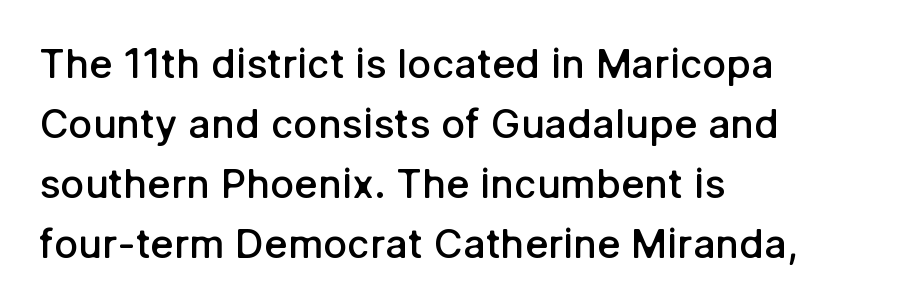
Q: Is the text bold? A: Semi-bold.
Q: Is the text italic (slanted)? A: No, it is upright.
Q: Is the typeface a serif or a sans-serif typeface? A: Sans-serif.
Q: Is the text underlined? A: No.
Q: How is the paragraph aligned? A: Left-aligned.
Q: Is the spacing between letters normal or unusually wide? A: Normal.
Q: Is the spacing between lines tight, normal or loose? A: Normal.
Q: Width (condensed, normal, or wide)? A: Normal.
Q: Stroke contrast? A: Low.
Q: x-height? A: Medium.
Q: Monospaced? A: No.
